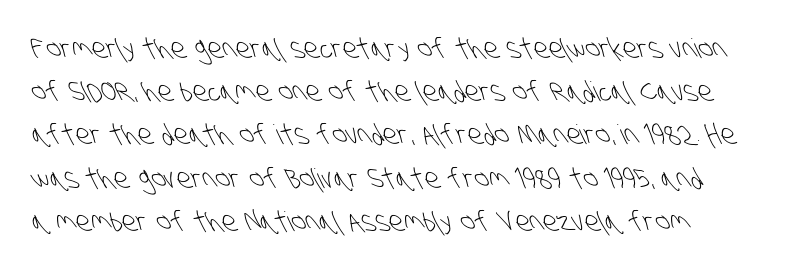
Q: Is the text bold? A: No.
Q: Is the text underlined? A: No.
Q: Is the spacing between letters normal or unusually wide? A: Normal.
Q: Is the spacing between lines tight, normal or loose? A: Normal.
